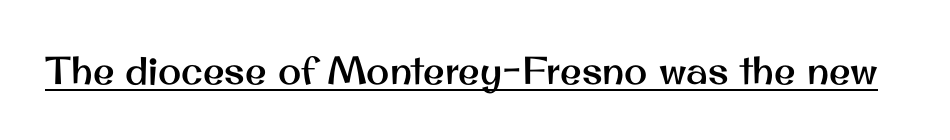
The image shows 39 px sans-serif type, upright; set normal letter spacing, underlined; medium stroke contrast and a small x-height.
